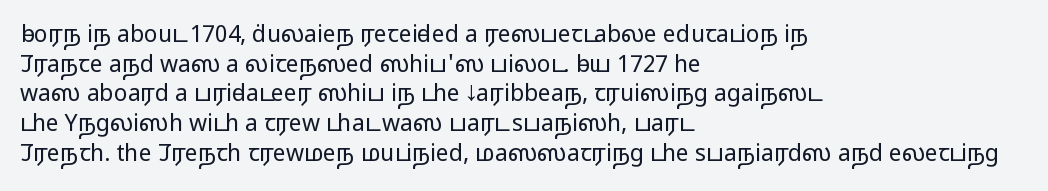
The image shows 23 px text type, upright; set left-aligned, normal line spacing (1.29x), normal letter spacing, not underlined.
